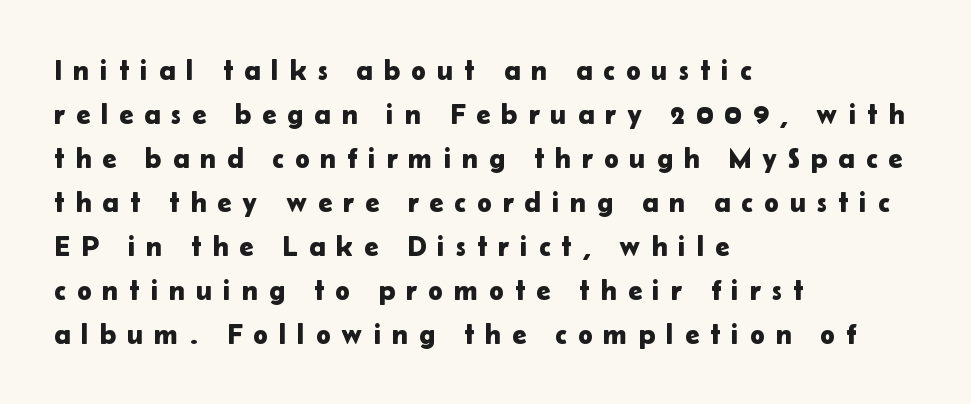
The image shows 28 px sans-serif type, upright; set left-aligned, normal line spacing (1.57x), unusually wide letter spacing (+0.39 em), not underlined; low stroke contrast and a medium x-height.
